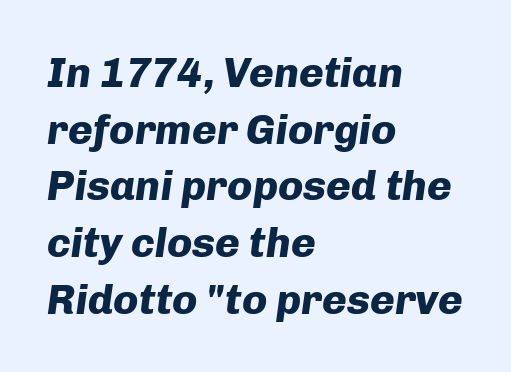
The passage shown leans; its letterforms are oblique. You could not count columns in this text — the font is proportionally spaced. Line spacing here is normal. Observe the ordinary spacing: letters are neighbours, not strangers.
